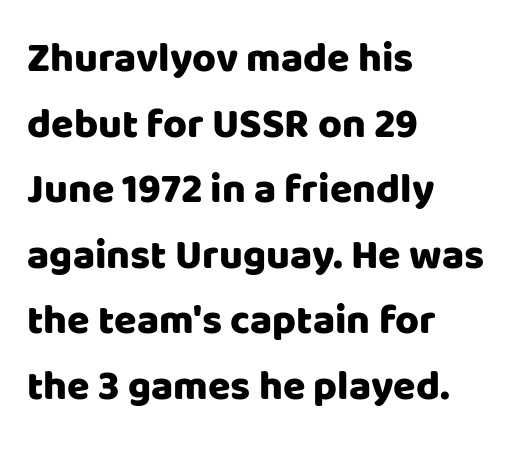
{"serif": "no", "italic": "no", "width": "normal", "stroke_contrast": "low", "x_height": "large", "monospaced": "no", "underline": "no", "align": "left", "line_spacing": "normal", "line_spacing_ratio": 1.6, "letter_spacing": "normal", "letter_spacing_em": 0.0, "glyph_px": 41}
